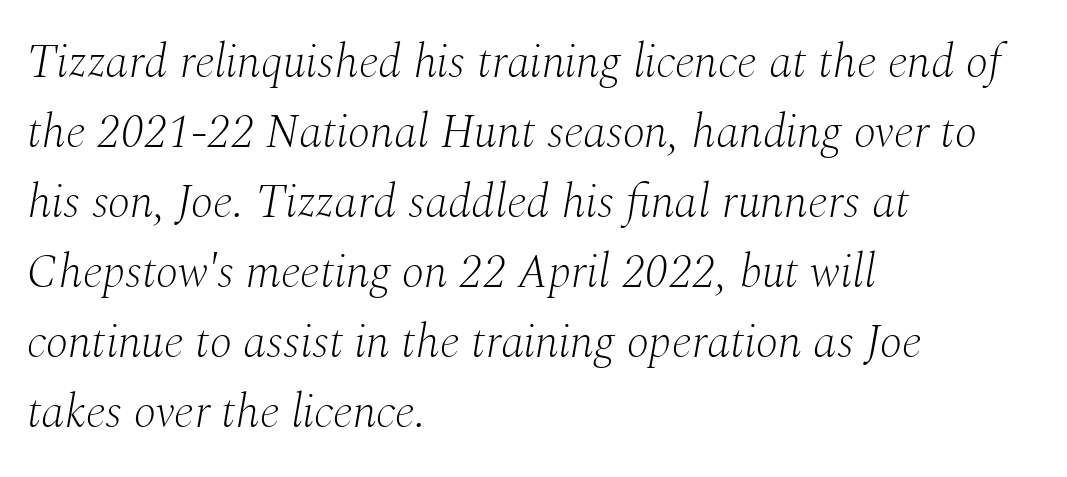
Compared with ordinary roman type, these characters are visibly tilted. In CSS terms this would be text-align: left. Glyph-to-glyph distance matches everyday printed text. The glyphs are unaccompanied by any horizontal stroke below them. Caption: face not bold, strokes unweighted. Vertically, the passage feels balanced, rows spaced as you'd expect.
